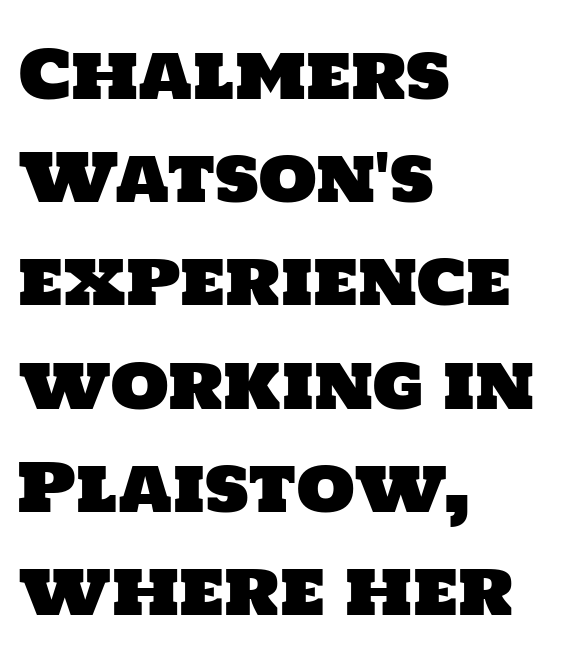
{"serif": "no", "width": "normal", "stroke_contrast": "low", "x_height": "large", "monospaced": "no", "underline": "no", "align": "left", "line_spacing": "normal", "line_spacing_ratio": 1.54, "letter_spacing": "normal", "letter_spacing_em": 0.0, "glyph_px": 67}
